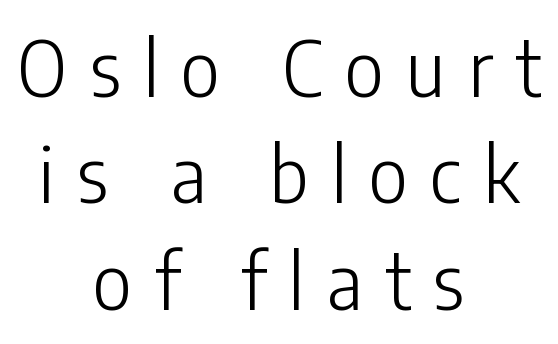
Classification — sans serif. The face used here is rendered with a markedly widened letterfit. These glyphs show unthickened strokes, regular width or finer. This sample uses an upright cut, with every glyph sitting square on the baseline.
